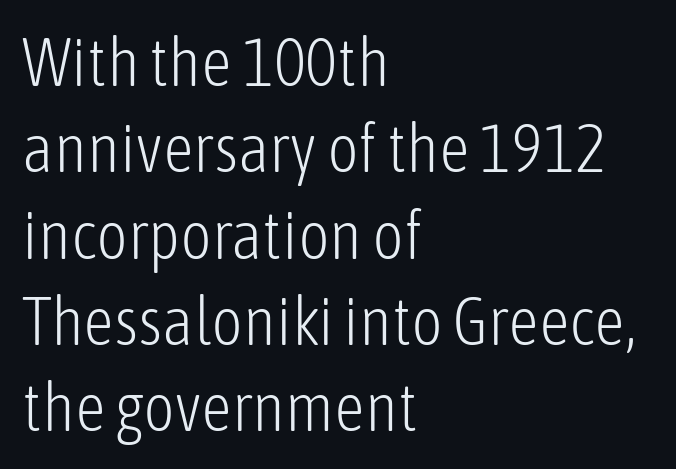
Q: Is the text bold? A: No.
Q: Is the text italic (slanted)? A: No, it is upright.
Q: Is the typeface a serif or a sans-serif typeface? A: Sans-serif.
Q: Is the text underlined? A: No.
Q: How is the paragraph aligned? A: Left-aligned.
Q: Is the spacing between letters normal or unusually wide? A: Normal.
Q: Is the spacing between lines tight, normal or loose? A: Normal.
Q: Width (condensed, normal, or wide)? A: Condensed.
Q: Stroke contrast? A: Low.
Q: x-height? A: Medium.
Q: Monospaced? A: No.
